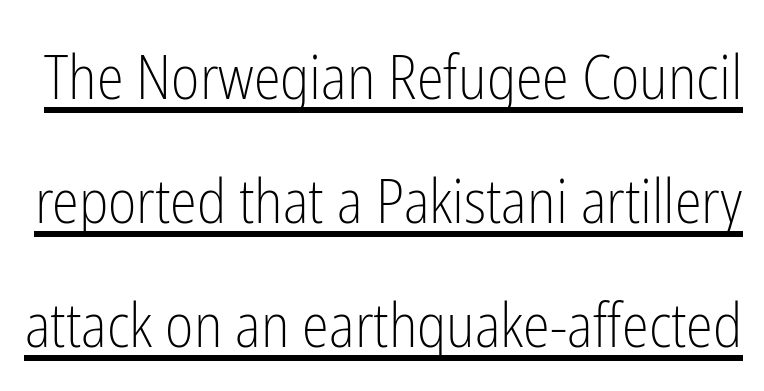
Q: Is the text bold? A: No.
Q: Is the text italic (slanted)? A: No, it is upright.
Q: Is the typeface a serif or a sans-serif typeface? A: Sans-serif.
Q: Is the text underlined? A: Yes.
Q: Is the spacing between letters normal or unusually wide? A: Normal.
Q: Is the spacing between lines tight, normal or loose? A: Loose.
Q: Width (condensed, normal, or wide)? A: Condensed.
Q: Stroke contrast? A: Low.
Q: x-height? A: Medium.
Q: Monospaced? A: No.
